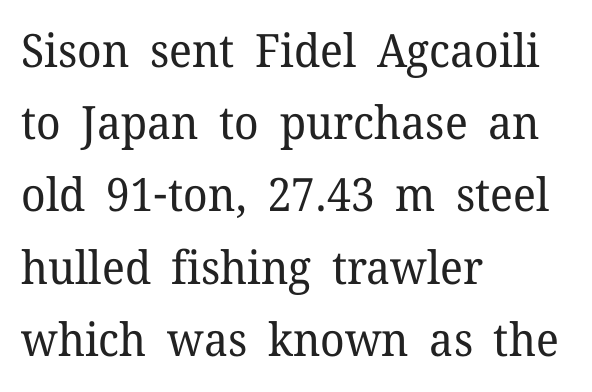
The font's upright variant was chosen for this text. A light-to-regular cut is what we see here. The area under the type is left untouched. How are the letters spaced? Ordinarily, with no added tracking.
